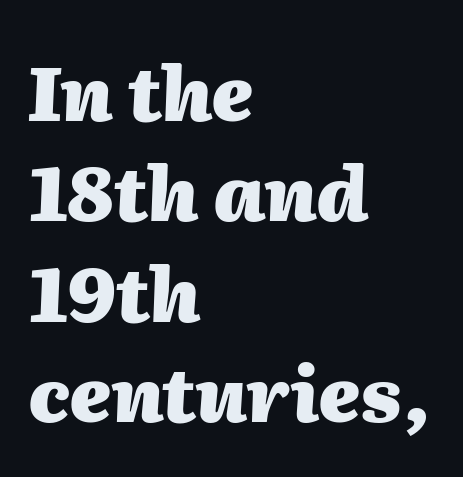
{"italic": "yes", "lean": "right", "slant_degrees": 2, "bold": "yes", "weight": "heavy", "width": "normal", "stroke_contrast": "medium", "x_height": "medium", "monospaced": "no", "underline": "no", "align": "left", "line_spacing": "normal", "line_spacing_ratio": 1.34, "letter_spacing": "normal", "letter_spacing_em": 0.0, "glyph_px": 75}
